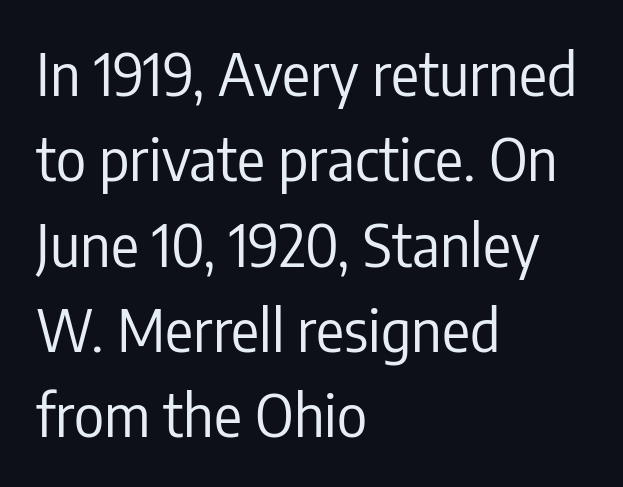
The rendering uses natural spacing where letterforms have individual widths. This block has exactly the height ordinary leading produces. This reads as an unemphasized weight, regular at the heaviest. Inter-character spacing is left at the font's built-in metrics. Nope, no serifs anywhere on these letters. One-word summary of the alignment: left.
